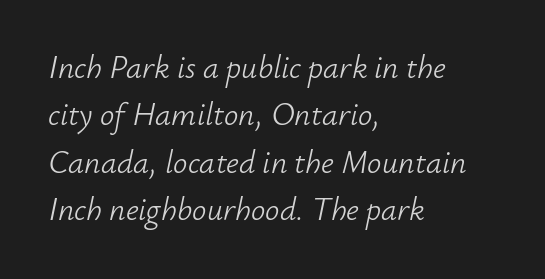
{"italic": "yes", "lean": "right", "slant_degrees": 12, "bold": "no", "weight": "light", "width": "normal", "stroke_contrast": "low", "x_height": "small", "monospaced": "no", "underline": "no", "align": "left", "line_spacing": "normal", "line_spacing_ratio": 1.48, "letter_spacing": "normal", "letter_spacing_em": 0.0, "glyph_px": 32}
